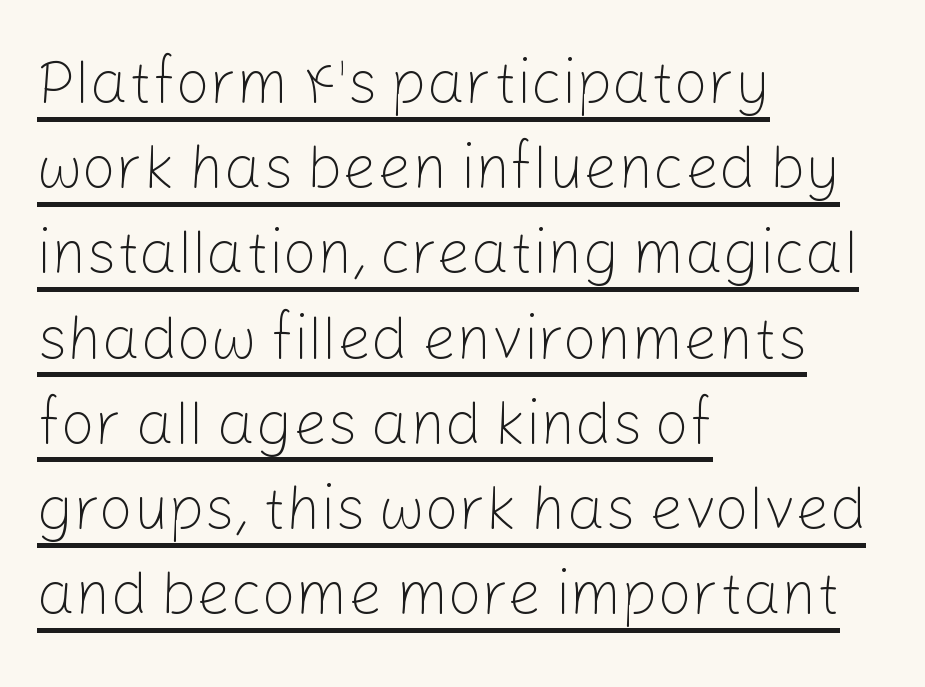
Heft: none added — not bold. Line beginnings align vertically; line endings do not. Line spacing here is normal. Designer's note — italics off, roman on. The rendered words wear a rule along their underside.
